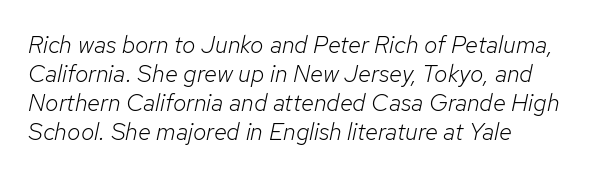
Q: Is the text bold? A: No.
Q: Is the text italic (slanted)? A: Yes, it leans right by about 12 degrees.
Q: Is the text underlined? A: No.
Q: How is the paragraph aligned? A: Left-aligned.
Q: Is the spacing between letters normal or unusually wide? A: Normal.
